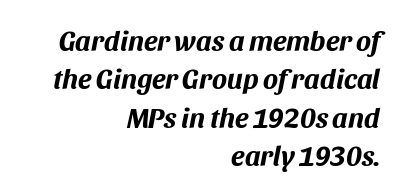
The image shows 28 px bold type, italic (leaning right); set right-aligned, normal line spacing (1.37x), normal letter spacing, not underlined; medium stroke contrast and a large x-height.
